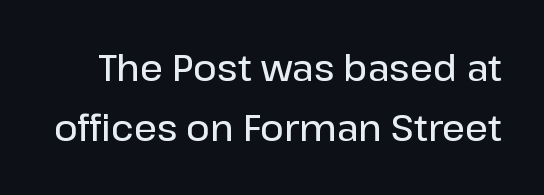
Here the designer chose a conventional face with non-uniform glyph widths. Honestly, the row spacing looks completely unremarkable. Every stem runs plumb, perpendicular to the baseline. Tracking here is standard; glyphs follow each other at the usual distance. In terms of weight, the rendering is demibold, just under bold. Check under the words: just untouched page.
